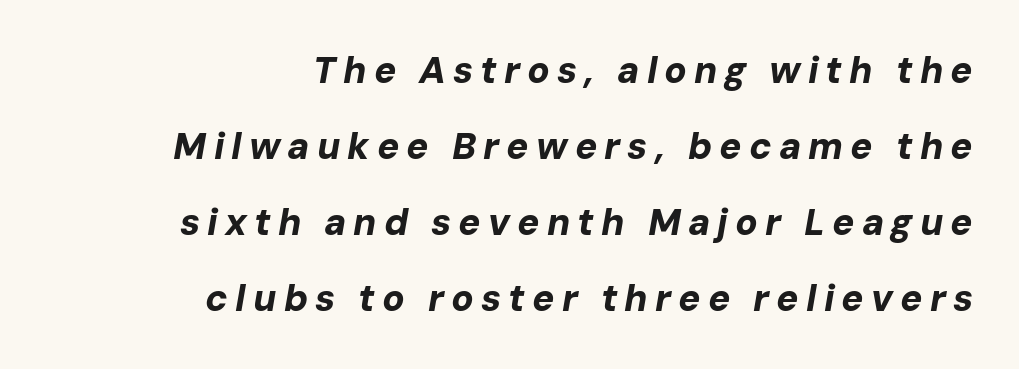
Q: Is the text bold? A: Yes.
Q: Is the text italic (slanted)? A: Yes, it leans right by about 10 degrees.
Q: Is the text underlined? A: No.
Q: How is the paragraph aligned? A: Right-aligned.
Q: Is the spacing between lines tight, normal or loose? A: Loose.
Q: Width (condensed, normal, or wide)? A: Normal.
Q: Stroke contrast? A: Low.
Q: x-height? A: Medium.
Q: Monospaced? A: No.
